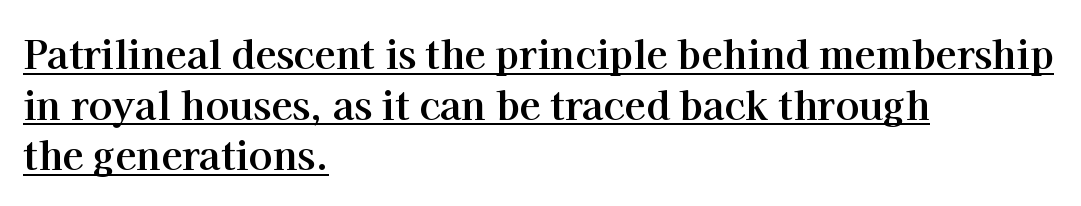
The image shows 39 px bold serif type, upright; set left-aligned, normal line spacing (1.3x), normal letter spacing, underlined; high stroke contrast and a medium x-height.
